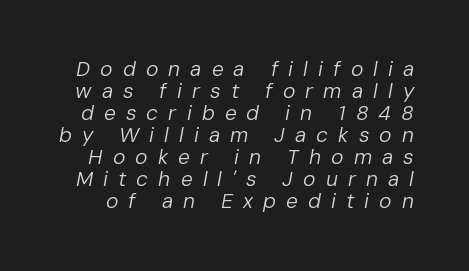
The image shows 21 px text type, italic (leaning right); set tight line spacing (1.05x), unusually wide letter spacing (+0.48 em), not underlined.
